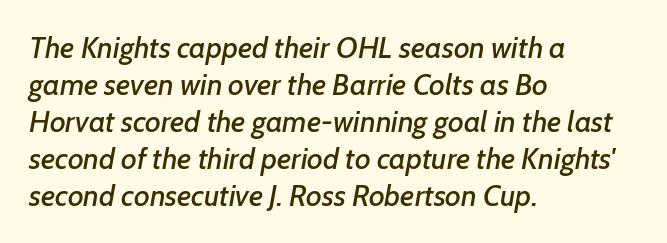
The image shows 30 px text type, italic (leaning right); set left-aligned, line spacing 1.23x, normal letter spacing, not underlined; low stroke contrast and a medium x-height.
